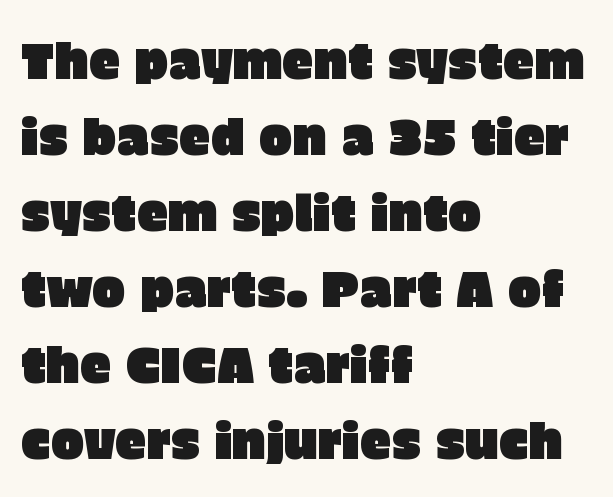
Posture: straight, roman, zero tilt. Alignment: flush left. Letterform terminals end flat and unadorned throughout the passage. The rendering uses a moderate line-height, typical for paragraphs.
